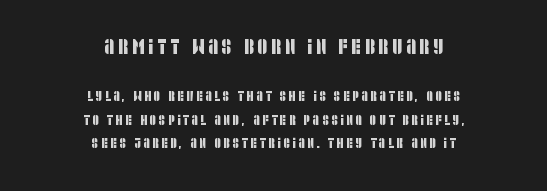
One-word summary of the alignment: center. Typesetter's note — upper block bumped up in size, lower block left smaller. The gap between lines stays unmarked. Successive baselines arrive at the customary interval.
